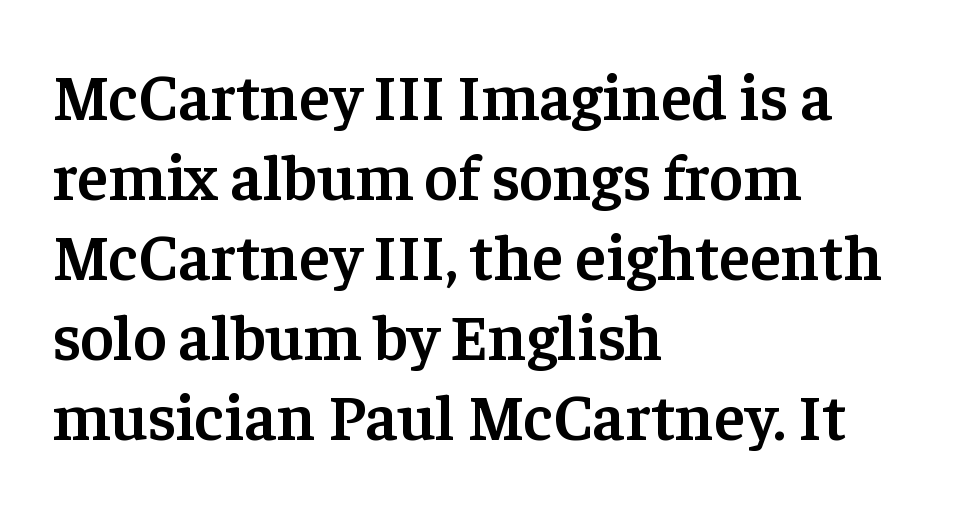
{"serif": "yes", "italic": "no", "bold": "semi", "weight": "semibold", "width": "normal", "stroke_contrast": "low", "x_height": "medium", "monospaced": "no", "underline": "no", "align": "left", "line_spacing_ratio": 1.23, "letter_spacing": "normal", "letter_spacing_em": 0.0, "glyph_px": 65}
